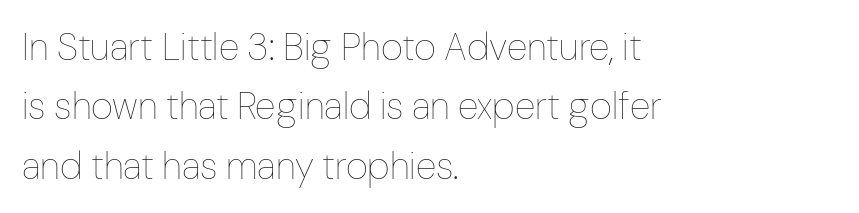
{"italic": "no", "bold": "no", "weight": "thin", "width": "condensed", "stroke_contrast": "low", "x_height": "medium", "monospaced": "no", "underline": "no", "align": "left", "line_spacing": "normal", "line_spacing_ratio": 1.56, "letter_spacing": "normal", "letter_spacing_em": 0.0, "glyph_px": 38}
